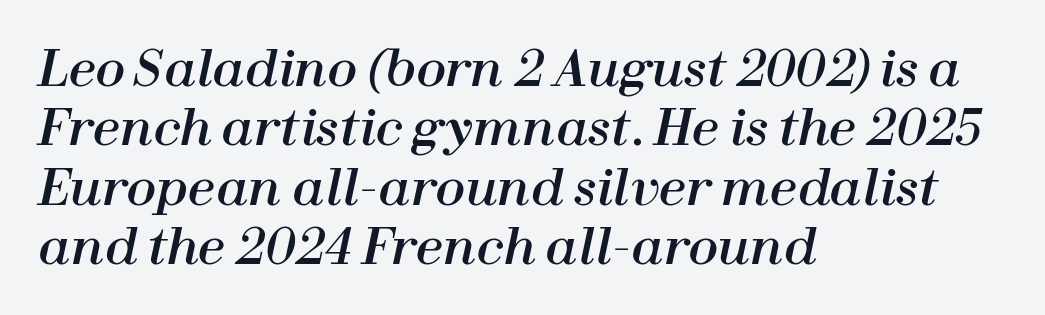
Is the letter spacing exaggerated? No — it looks like the ordinary default. A typesetter would call this proportional, since set widths differ per character. A classic flush-left, rag-right setting is used for this passage. Italic: yes, the glyphs are oblique. Just letters on the line, the space beneath them empty.
